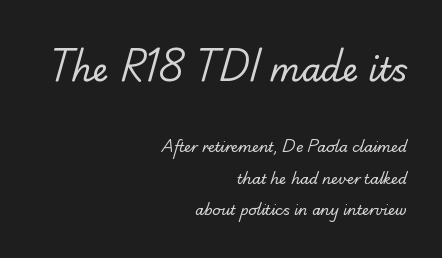
Regarding serifs, this sample does without them. Look at the tracking — it's just the regular setting, nothing added. A flush-right, rag-left setting is used for this passage. Here the designer chose a conventional face with non-uniform glyph widths. Each row of text sits above clean, open space.
